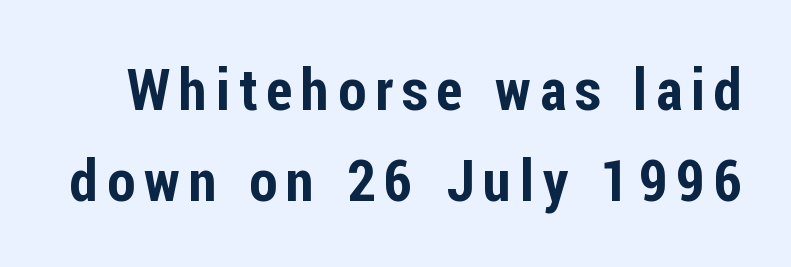
{"serif": "no", "italic": "no", "width": "condensed", "stroke_contrast": "low", "x_height": "medium", "monospaced": "no", "underline": "no", "line_spacing": "normal", "line_spacing_ratio": 1.59, "glyph_px": 57}
